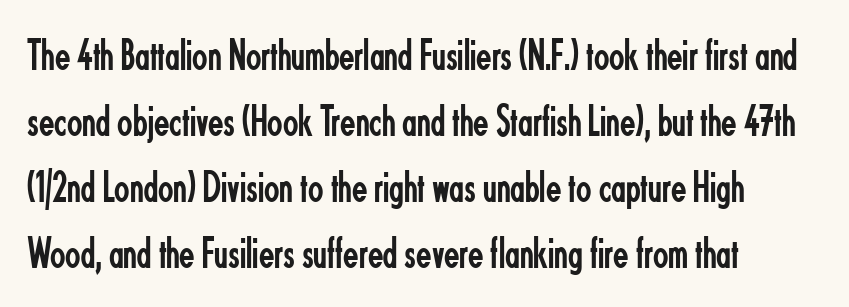
{"serif": "no", "italic": "no", "bold": "no", "weight": "regular", "width": "condensed", "stroke_contrast": "low", "x_height": "small", "monospaced": "no", "underline": "no", "align": "left", "line_spacing": "normal", "line_spacing_ratio": 1.47, "letter_spacing": "normal", "letter_spacing_em": 0.0, "glyph_px": 45}
